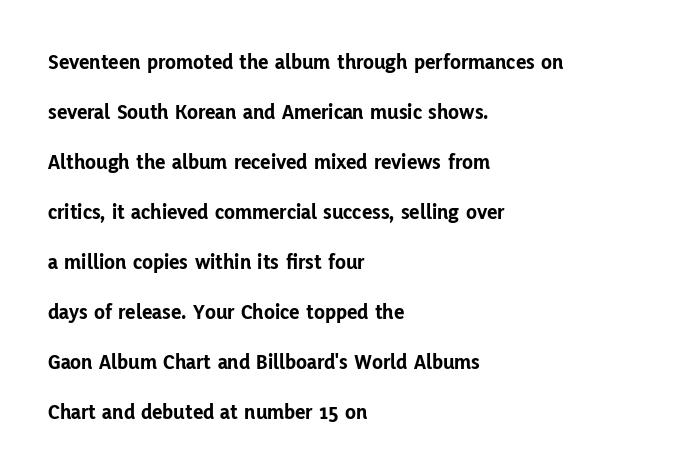
{"italic": "no", "bold": "yes", "underline": "no", "align": "left", "line_spacing": "loose", "line_spacing_ratio": 2.27, "letter_spacing": "normal", "letter_spacing_em": 0.0, "glyph_px": 22}
